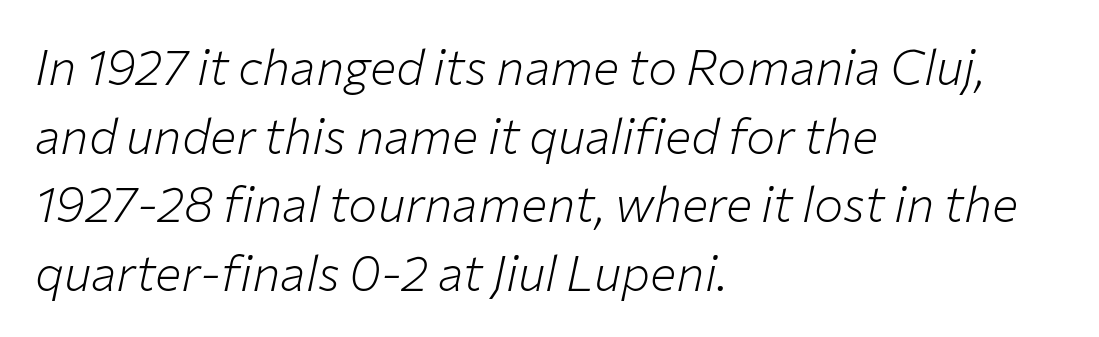
The passage shown leans; its letterforms are oblique. The tracking reads as untouched default to a designer's eye. The specimen omits any rule beneath the text block's lines. All the whitespace from short lines collects on the right. These lines are rendered in a variable-pitch font.
